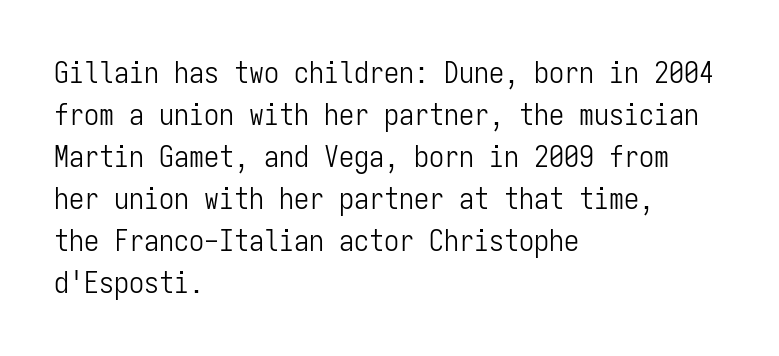
Q: Is the text bold? A: No.
Q: Is the text italic (slanted)? A: No, it is upright.
Q: Is the typeface a serif or a sans-serif typeface? A: Sans-serif.
Q: Is the text underlined? A: No.
Q: How is the paragraph aligned? A: Left-aligned.
Q: Is the spacing between letters normal or unusually wide? A: Normal.
Q: Is the spacing between lines tight, normal or loose? A: Normal.
Q: Width (condensed, normal, or wide)? A: Condensed.
Q: Stroke contrast? A: Low.
Q: x-height? A: Medium.
Q: Monospaced? A: Yes.
